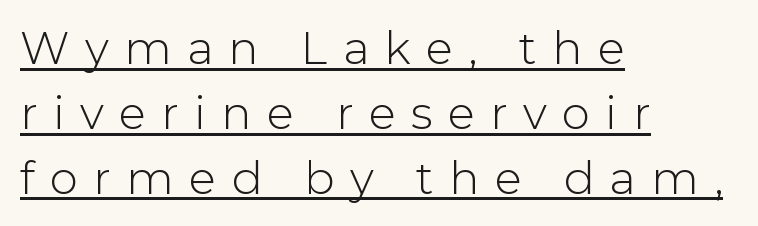
Q: Is the text bold? A: No.
Q: Is the text italic (slanted)? A: No, it is upright.
Q: Is the typeface a serif or a sans-serif typeface? A: Sans-serif.
Q: Is the text underlined? A: Yes.
Q: How is the paragraph aligned? A: Left-aligned.
Q: Is the spacing between letters normal or unusually wide? A: Unusually wide.
Q: Is the spacing between lines tight, normal or loose? A: Normal.
Q: Width (condensed, normal, or wide)? A: Normal.
Q: Stroke contrast? A: Low.
Q: x-height? A: Medium.
Q: Monospaced? A: No.
